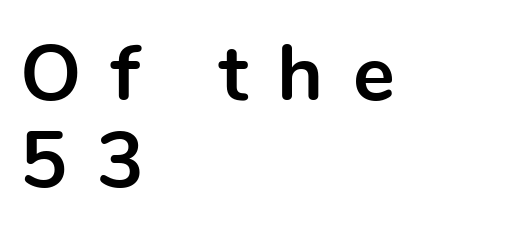
{"serif": "no", "italic": "no", "bold": "yes", "weight": "bold", "width": "normal", "x_height": "medium", "monospaced": "no", "underline": "no", "align": "left", "line_spacing": "tight", "line_spacing_ratio": 1.1, "letter_spacing": "wide", "letter_spacing_em": 0.37, "glyph_px": 79}
